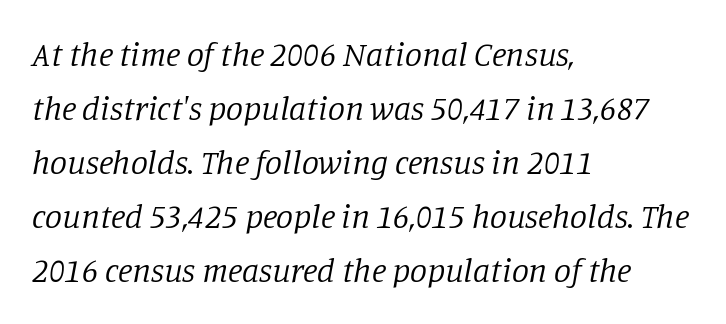
{"serif": "yes", "italic": "yes", "lean": "right", "slant_degrees": 11, "bold": "no", "weight": "regular", "width": "normal", "stroke_contrast": "low", "x_height": "large", "monospaced": "no", "underline": "no", "align": "left", "line_spacing": "normal", "line_spacing_ratio": 1.59, "letter_spacing": "normal", "letter_spacing_em": 0.0, "glyph_px": 34}
